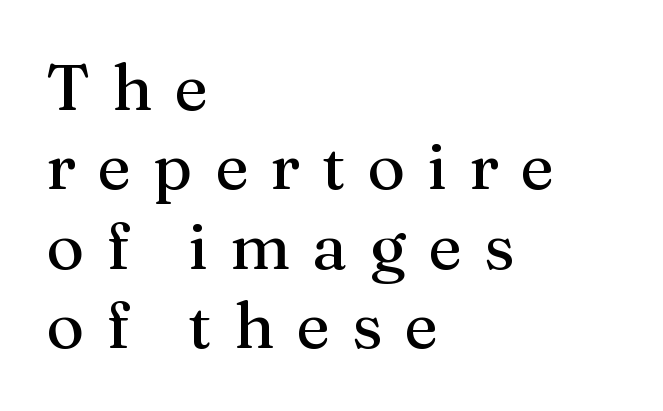
{"serif": "yes", "italic": "no", "width": "normal", "stroke_contrast": "medium", "x_height": "medium", "monospaced": "no", "underline": "no", "align": "left", "line_spacing_ratio": 1.22, "letter_spacing": "wide", "letter_spacing_em": 0.34, "glyph_px": 65}
